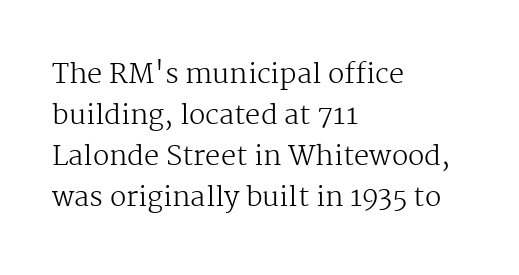
On a weight scale, this lands at 450 or below. The passage shown has conventional tracking throughout. A normal amount of white space separates one row of letters from the next. The rag falls on the right side of this text block.
